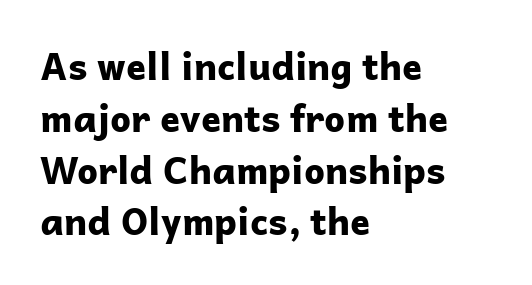
Q: Is the text bold? A: Yes.
Q: Is the text italic (slanted)? A: No, it is upright.
Q: Is the typeface a serif or a sans-serif typeface? A: Sans-serif.
Q: Is the text underlined? A: No.
Q: How is the paragraph aligned? A: Left-aligned.
Q: Is the spacing between letters normal or unusually wide? A: Normal.
Q: Is the spacing between lines tight, normal or loose? A: Normal.
Q: Width (condensed, normal, or wide)? A: Normal.
Q: Stroke contrast? A: Low.
Q: x-height? A: Medium.
Q: Monospaced? A: No.
